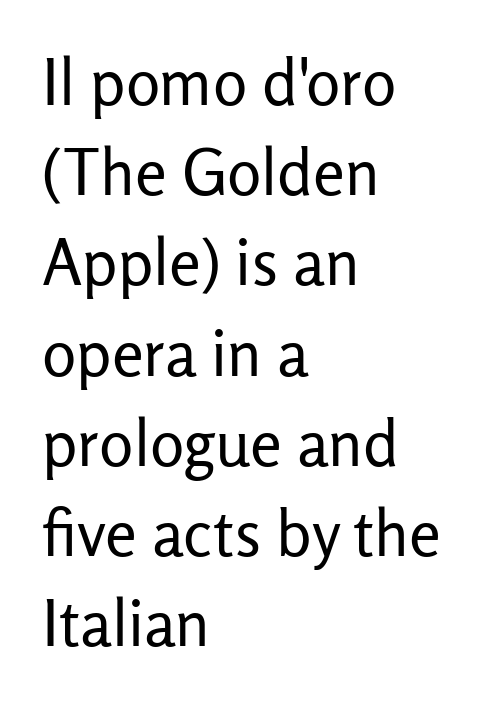
Q: Is the text bold? A: No.
Q: Is the text italic (slanted)? A: No, it is upright.
Q: Is the typeface a serif or a sans-serif typeface? A: Sans-serif.
Q: Is the text underlined? A: No.
Q: How is the paragraph aligned? A: Left-aligned.
Q: Is the spacing between letters normal or unusually wide? A: Normal.
Q: Is the spacing between lines tight, normal or loose? A: Normal.
Q: Width (condensed, normal, or wide)? A: Normal.
Q: Stroke contrast? A: Low.
Q: x-height? A: Medium.
Q: Monospaced? A: No.
